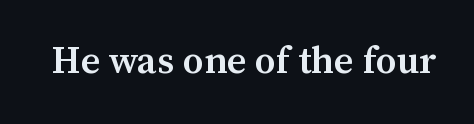
The image shows 38 px semibold serif type, upright; set normal letter spacing, not underlined; medium stroke contrast and a medium x-height.
